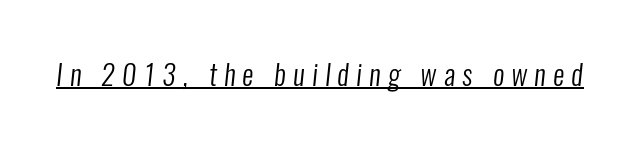
What stands out about the letter spacing? Its width — letters are far apart. I'd call this a sans setting — the letters go barefoot. Spacing verdict: proportional, widths tailored to each character. The sample's only ornament is a line tracing under the words. Stroke thickness stays within the range of a standard reading face or lighter.
